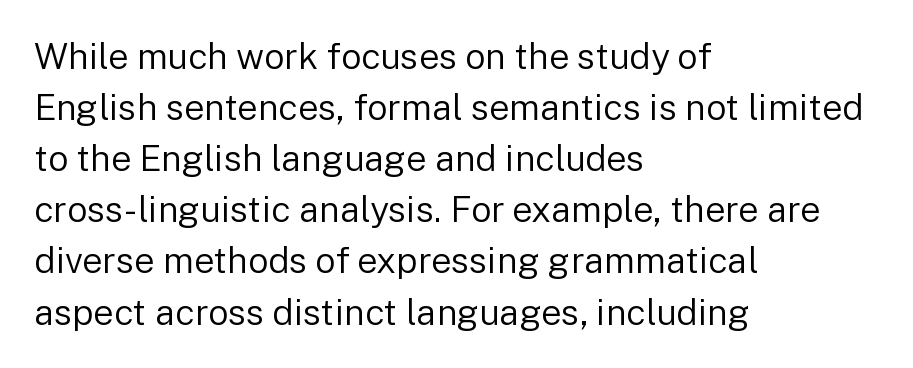
The lettering holds an erect, upright posture throughout. Any mark beneath the type? The region is blank. Does the type have serifs? No, each stem ends abruptly. The setting favours the left margin, as ordinary paragraphs usually do. No extra ink here — the face is not bold. Think of a printed novel: that variable character pitch is what you see here.
